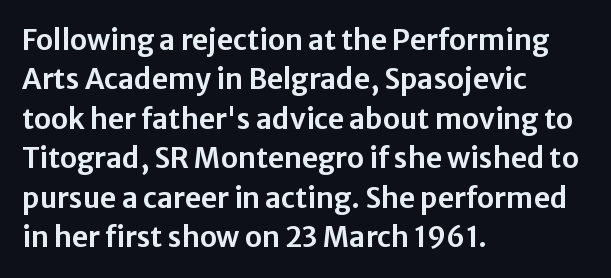
The line texture is even and compact thanks to regular tracking. Note the varied advance widths — an 'i' is clearly narrower than an 'm'. The foot of each line stays bare and open. Serifs: no, the terminals of the letterforms are clean. Compared with typical paragraphs, the rows here are spaced about the same.
